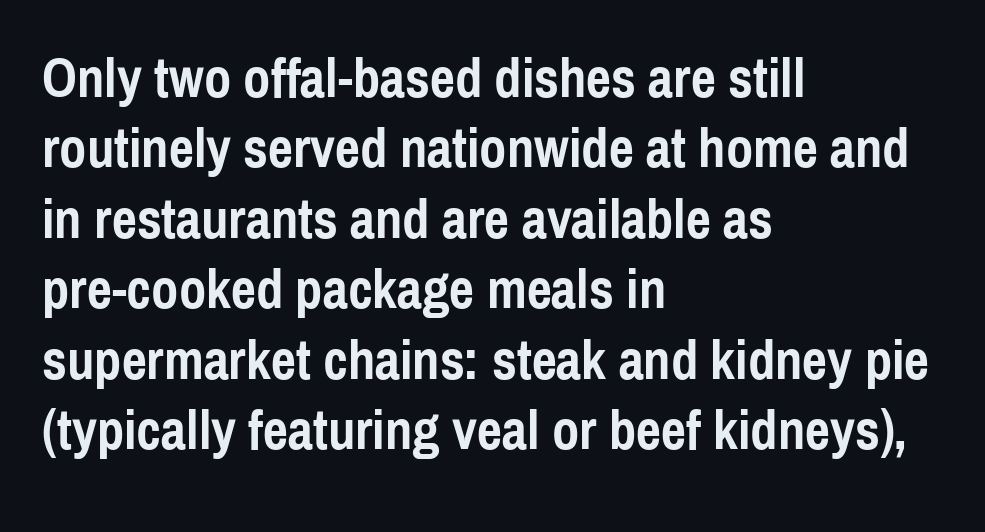
{"serif": "no", "italic": "no", "bold": "yes", "weight": "semibold", "width": "condensed", "x_height": "medium", "monospaced": "no", "underline": "no", "align": "left", "line_spacing": "normal", "line_spacing_ratio": 1.28, "letter_spacing": "normal", "letter_spacing_em": 0.0, "glyph_px": 55}
